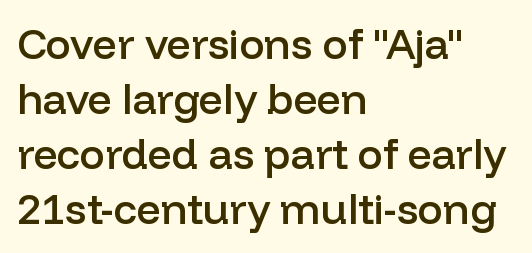
The image shows 42 px semibold sans-serif type, upright; set left-aligned, normal line spacing (1.31x), normal letter spacing, not underlined; low stroke contrast and a medium x-height.
